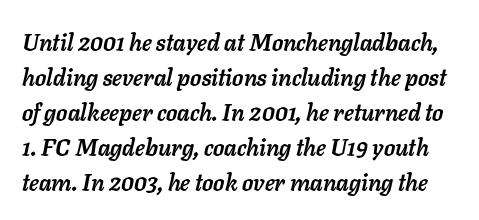
Yep, that's italic — everything's leaning. The characters look thick and weighty, a clear bold. The strip under each line holds only bare page. Nobody touched the tracking dial on this one. How would I describe the line gaps? Plain and ordinary.
